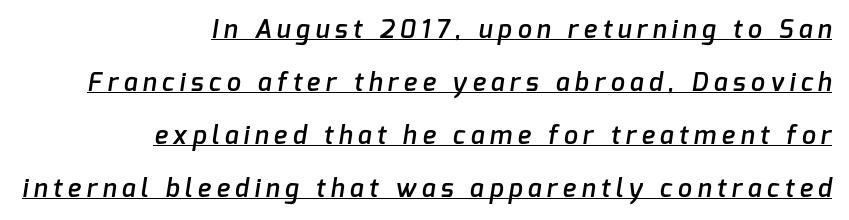
These characters rest on top of a visible drawn line. Substantial extra tracking has been applied to these lines. The space between consecutive lines is lavish. If you drew a ruler down the right edge, every line would touch it. The strokes are fattened partway — semibold, not bold.
